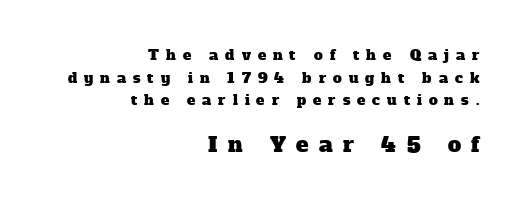
Q: Is the text underlined? A: No.
Q: How is the paragraph aligned? A: Right-aligned.
Q: Is the spacing between letters normal or unusually wide? A: Unusually wide.
Q: Is the spacing between lines tight, normal or loose? A: Normal.
Q: Which block of text is set in a larger size, the first (top) or the second (bottom)? A: The second (bottom) one.
